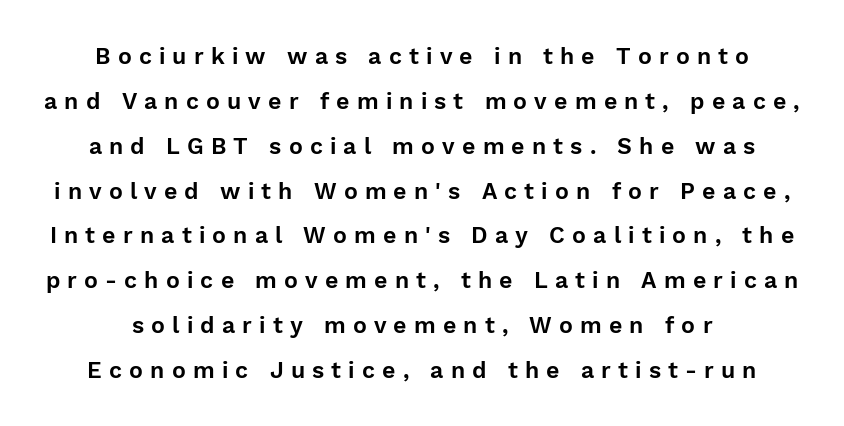
Q: Is the text italic (slanted)? A: No, it is upright.
Q: Is the text underlined? A: No.
Q: Is the spacing between letters normal or unusually wide? A: Unusually wide.
Q: Is the spacing between lines tight, normal or loose? A: Loose.
